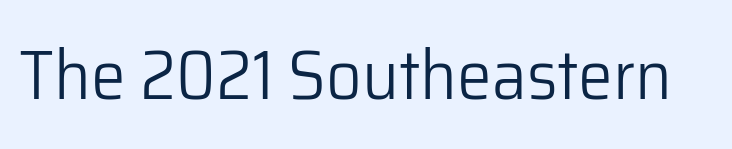
Q: Is the text bold? A: No.
Q: Is the text italic (slanted)? A: No, it is upright.
Q: Is the typeface a serif or a sans-serif typeface? A: Sans-serif.
Q: Is the text underlined? A: No.
Q: Is the spacing between letters normal or unusually wide? A: Normal.
Q: Width (condensed, normal, or wide)? A: Normal.
Q: Stroke contrast? A: Low.
Q: x-height? A: Medium.
Q: Monospaced? A: No.
